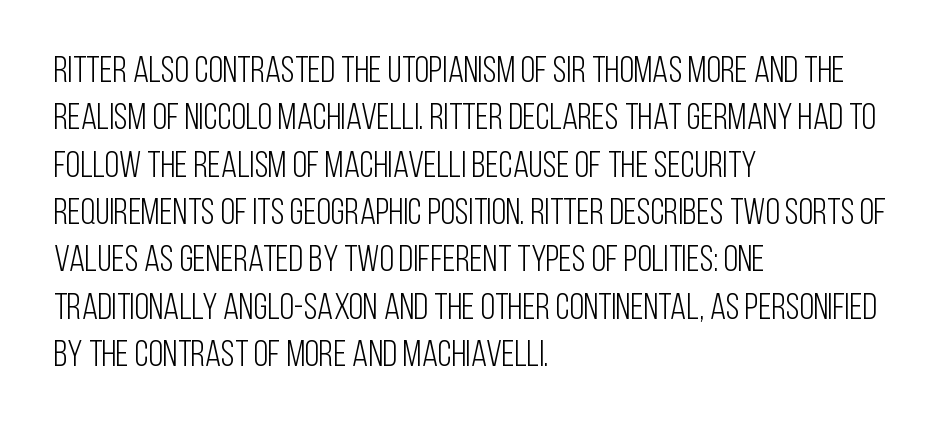
{"serif": "no", "italic": "no", "bold": "no", "weight": "light", "width": "condensed", "stroke_contrast": "low", "x_height": "large", "monospaced": "no", "underline": "no", "align": "left", "line_spacing": "normal", "line_spacing_ratio": 1.28, "letter_spacing": "normal", "letter_spacing_em": 0.0, "glyph_px": 37}
